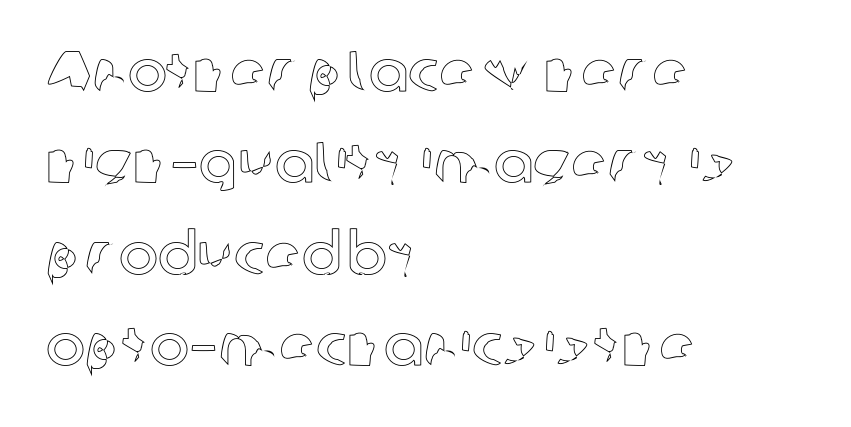
{"italic": "no", "width": "normal", "x_height": "medium", "monospaced": "no", "underline": "no", "align": "left", "line_spacing": "normal", "line_spacing_ratio": 1.55, "letter_spacing": "normal", "letter_spacing_em": 0.0, "glyph_px": 59}
